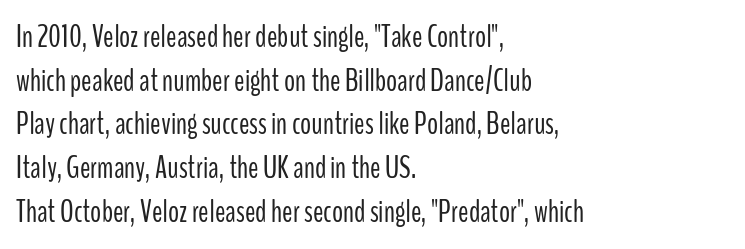
{"serif": "no", "italic": "no", "bold": "no", "weight": "light", "width": "condensed", "stroke_contrast": "low", "x_height": "medium", "monospaced": "no", "underline": "no", "align": "left", "line_spacing": "normal", "line_spacing_ratio": 1.41, "letter_spacing": "normal", "letter_spacing_em": 0.0, "glyph_px": 31}
